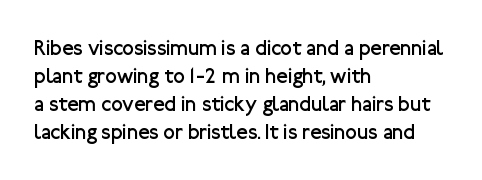
Q: Is the text bold? A: No.
Q: Is the text italic (slanted)? A: No, it is upright.
Q: Is the text underlined? A: No.
Q: How is the paragraph aligned? A: Left-aligned.
Q: Is the spacing between letters normal or unusually wide? A: Normal.
Q: Is the spacing between lines tight, normal or loose? A: Normal.
